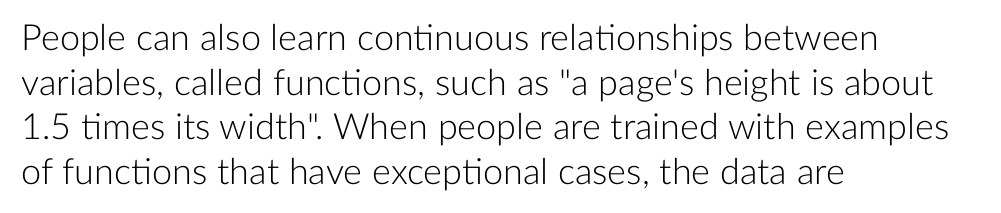
It's the straight-up-and-down kind of type. Type without underlining. Tracking value appears to be zero — textbook default spacing. The passage shown is not bold in any degree.
